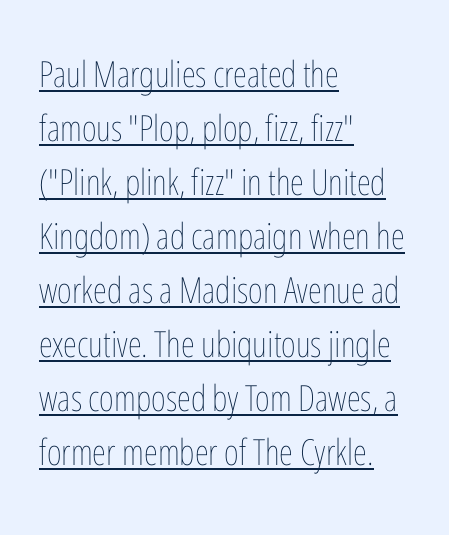
{"italic": "no", "bold": "no", "weight": "thin", "width": "condensed", "stroke_contrast": "low", "x_height": "medium", "monospaced": "no", "underline": "yes", "align": "left", "line_spacing": "normal", "line_spacing_ratio": 1.5, "letter_spacing": "normal", "letter_spacing_em": 0.0, "glyph_px": 36}
